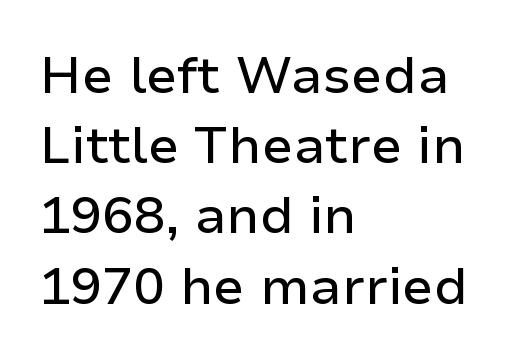
The image shows 52 px sans-serif type, upright; set left-aligned, normal line spacing (1.35x), normal letter spacing, not underlined; low stroke contrast and a medium x-height.
